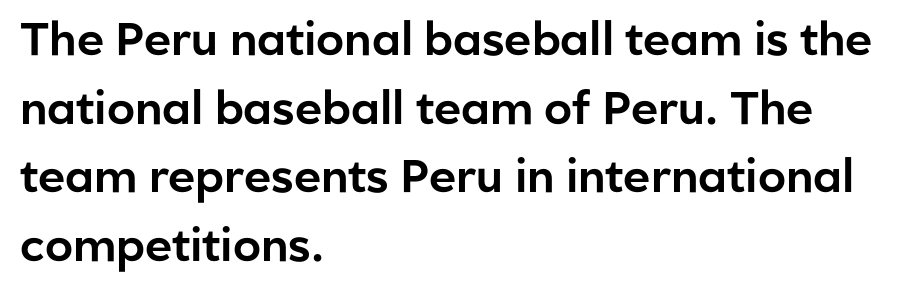
The image shows 46 px sans-serif type, upright; set left-aligned, normal line spacing (1.49x), normal letter spacing, not underlined; low stroke contrast and a medium x-height.
